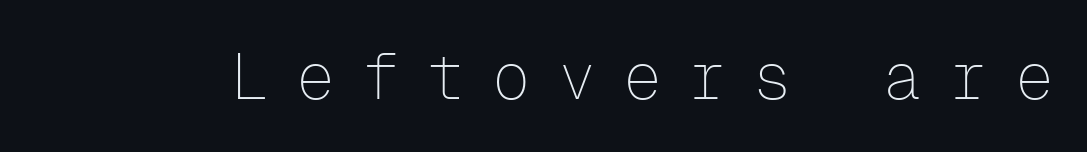
{"serif": "no", "italic": "no", "bold": "no", "weight": "thin", "width": "normal", "stroke_contrast": "low", "x_height": "medium", "monospaced": "yes", "underline": "no", "letter_spacing": "wide", "letter_spacing_em": 0.42, "glyph_px": 64}
